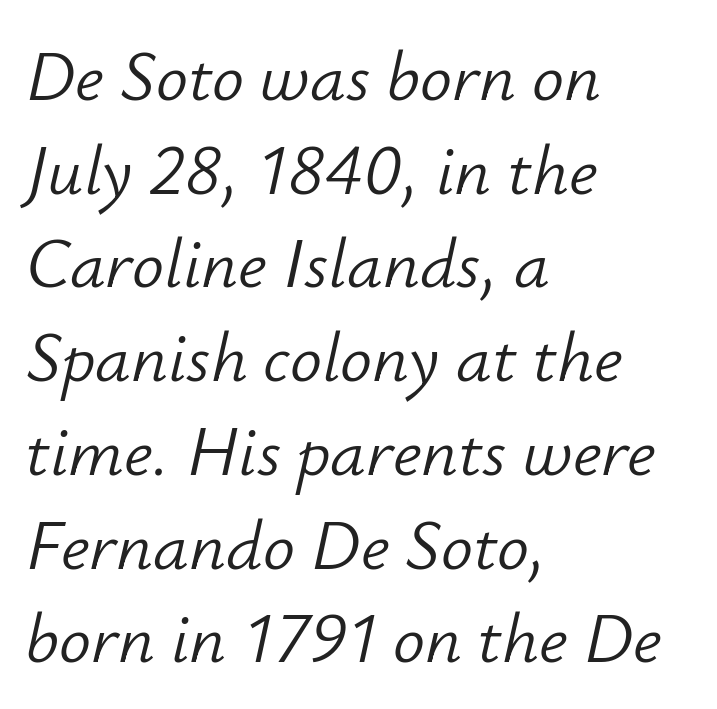
The image shows 71 px light type, italic (leaning right); set left-aligned, normal line spacing (1.32x), normal letter spacing, not underlined; low stroke contrast and a small x-height.
